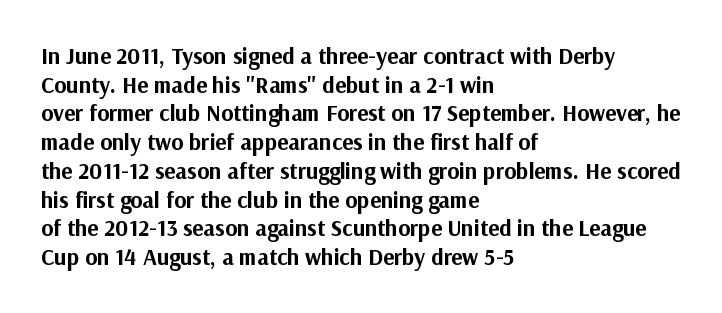
The image shows 23 px bold type, upright; set left-aligned, normal line spacing (1.25x), normal letter spacing, not underlined.
